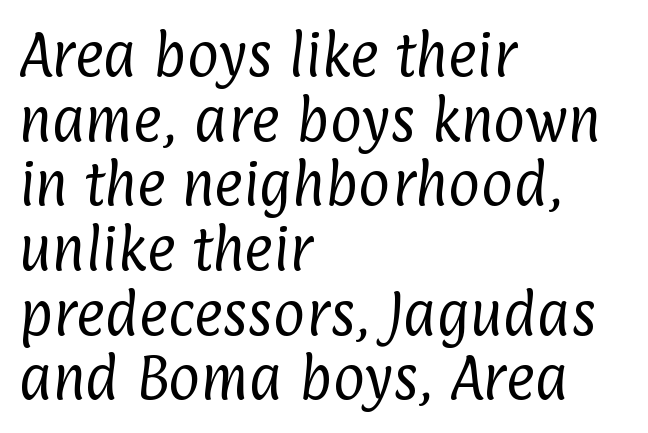
The image shows 49 px regular-weight, condensed sans-serif type; set left-aligned, normal line spacing (1.32x), normal letter spacing, not underlined; low stroke contrast and a medium x-height.
